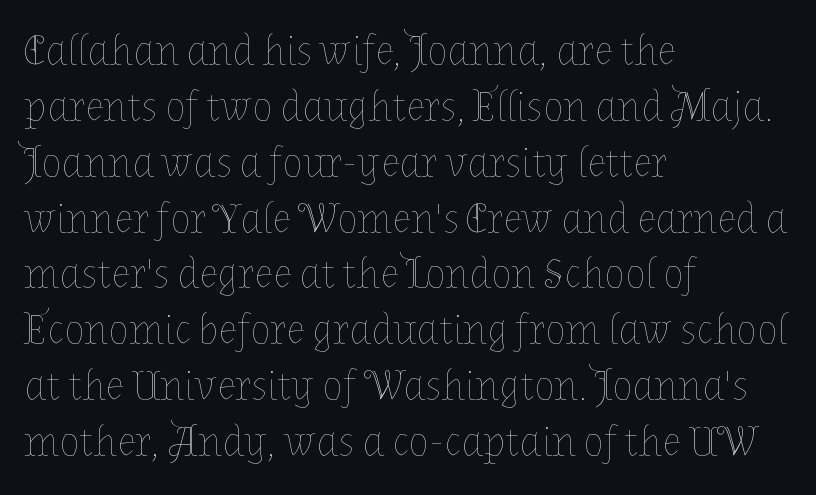
Q: Is the text bold? A: No.
Q: Is the text italic (slanted)? A: No, it is upright.
Q: Is the text underlined? A: No.
Q: How is the paragraph aligned? A: Left-aligned.
Q: Is the spacing between letters normal or unusually wide? A: Normal.
Q: Is the spacing between lines tight, normal or loose? A: Normal.
Q: Width (condensed, normal, or wide)? A: Normal.
Q: Stroke contrast? A: Low.
Q: x-height? A: Medium.
Q: Monospaced? A: No.
